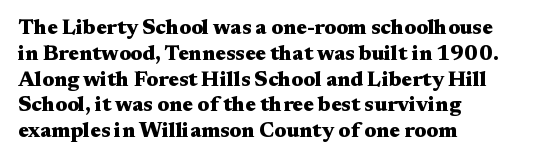
The letters stand upright; this is a roman face. Every row of glyphs begins at an identical x-position on the left. Between one letter and the next there's only the usual sliver of space. Caption: bold face, heavy strokes.
